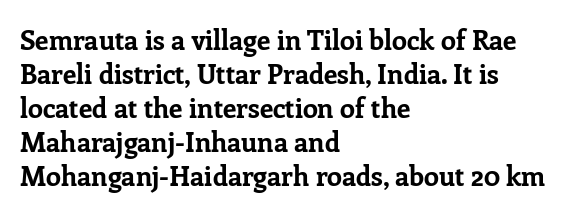
Q: Is the text bold? A: Yes.
Q: Is the text italic (slanted)? A: No, it is upright.
Q: Is the text underlined? A: No.
Q: How is the paragraph aligned? A: Left-aligned.
Q: Is the spacing between letters normal or unusually wide? A: Normal.
Q: Is the spacing between lines tight, normal or loose? A: Normal.
